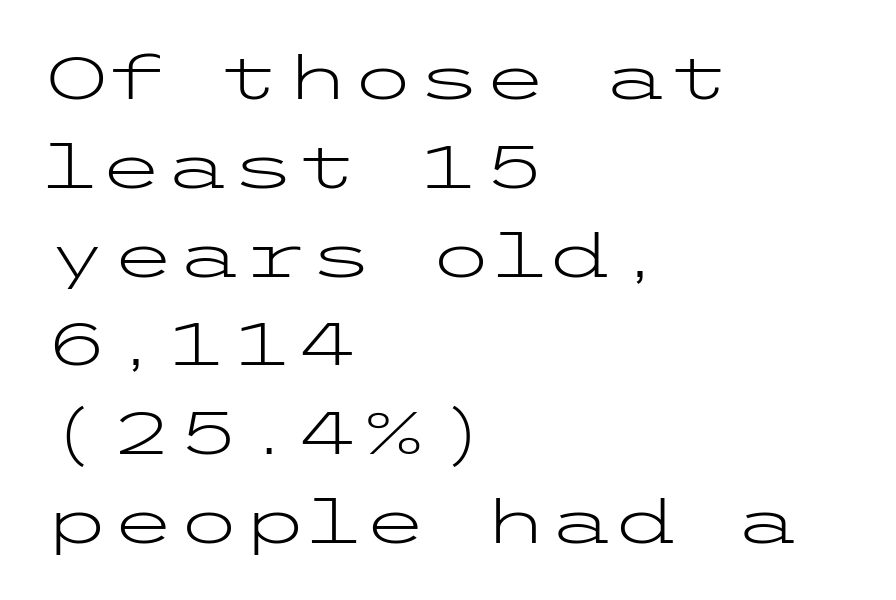
The image shows 60 px light, wide sans-serif type, upright; set left-aligned, normal line spacing (1.48x), normal letter spacing, not underlined; low stroke contrast and a medium x-height.
